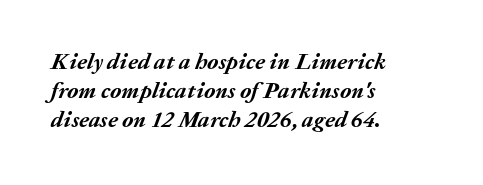
{"italic": "yes", "lean": "right", "slant_degrees": 20, "bold": "yes", "underline": "no", "align": "left", "line_spacing": "normal", "line_spacing_ratio": 1.27, "letter_spacing": "normal", "letter_spacing_em": 0.0, "glyph_px": 23}
